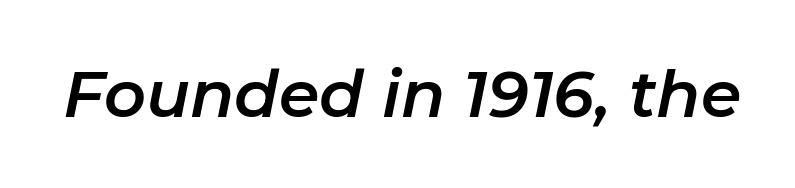
The image shows 65 px text type, italic (leaning right); set normal letter spacing, not underlined; low stroke contrast and a medium x-height.
